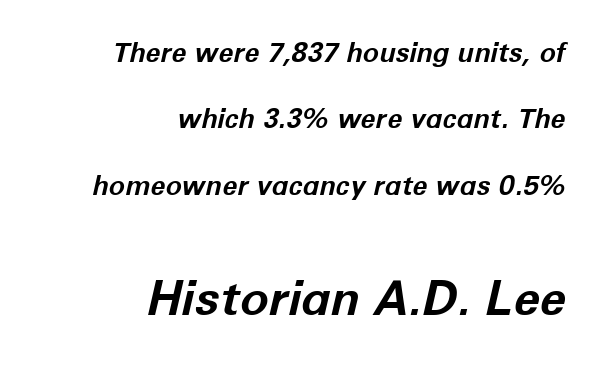
Q: Is the text bold? A: Yes.
Q: Is the text italic (slanted)? A: Yes, it leans right by about 12 degrees.
Q: Is the text underlined? A: No.
Q: How is the paragraph aligned? A: Right-aligned.
Q: Is the spacing between letters normal or unusually wide? A: Normal.
Q: Is the spacing between lines tight, normal or loose? A: Loose.
Q: Which block of text is set in a larger size, the first (top) or the second (bottom)? A: The second (bottom) one.
Q: Width (condensed, normal, or wide)? A: Normal.
Q: Stroke contrast? A: Low.
Q: x-height? A: Medium.
Q: Monospaced? A: No.
